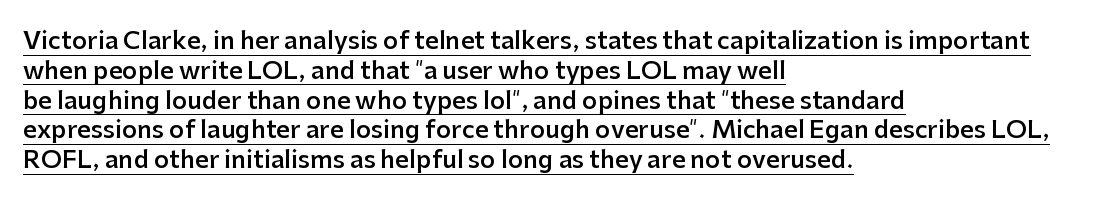
Vertical strokes here are truly vertical. Heft: intermediate — a semibold. Honestly, the underline is the first thing you notice here. Short note: letters normally spaced. Leftover space on each line is placed entirely after the last word.
